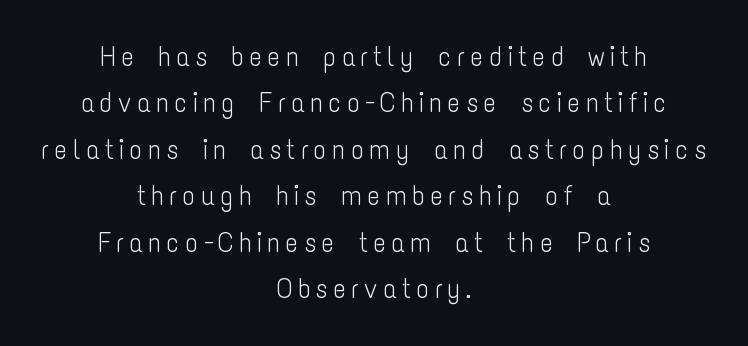
Both edges are ragged and mirror each other, which tells us the setting is centered. Varying glyph widths throughout — classic text-font behaviour. No letter is thick-stroked: the sample isn't bold. Underline: absent. The vertical gap from one line to the next is medium.
